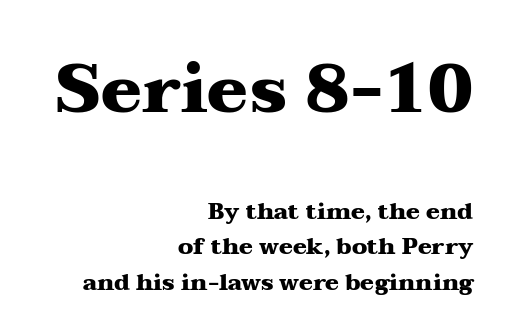
The image shows 68 px heavy, wide serif type, upright; set right-aligned, normal line spacing (1.55x), normal letter spacing, not underlined; the first (top) block is 2.96x larger; medium stroke contrast and a medium x-height.
